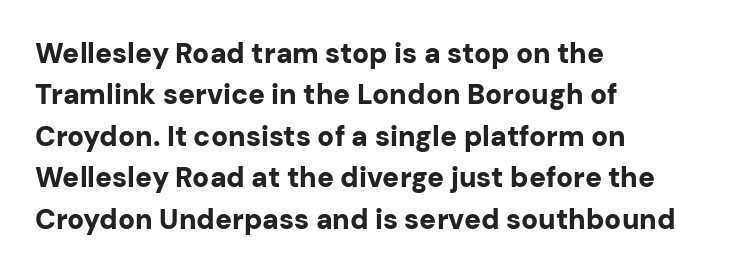
The rendering uses natural spacing where letterforms have individual widths. The leading is moderate, giving the passage an even texture. Does extra space separate the letters? No, they use regular spacing. The letters carry no serifs — their stems end cleanly without finishing strokes. Casual observation: everything's shoved over to the left. Tall strokes in this sample are plumb rather than angled.
